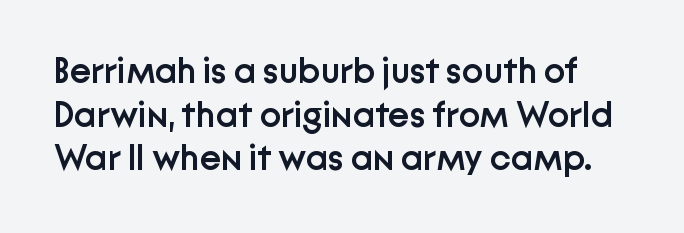
The image shows 36 px semibold sans-serif type, upright; set line spacing 1.21x, normal letter spacing, not underlined; low stroke contrast and a medium x-height.
